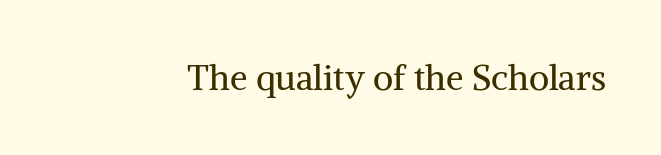
Letters have the restrained weight of plain body copy at most. Bare-footed words on every line. Standard letterfit; no display-style spreading of the glyphs. Do the characters align in a grid? No, the font is proportional. If you drew a line through each stem, it would be perfectly vertical. Serifs: yes, visible at the terminals of the letterforms.
